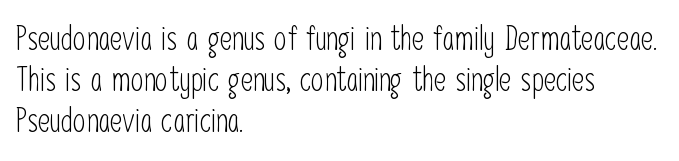
Q: Is the text bold? A: No.
Q: Is the text italic (slanted)? A: No, it is upright.
Q: Is the typeface a serif or a sans-serif typeface? A: Sans-serif.
Q: Is the text underlined? A: No.
Q: How is the paragraph aligned? A: Left-aligned.
Q: Is the spacing between letters normal or unusually wide? A: Normal.
Q: Is the spacing between lines tight, normal or loose? A: Normal.
Q: Width (condensed, normal, or wide)? A: Condensed.
Q: Stroke contrast? A: Low.
Q: x-height? A: Medium.
Q: Monospaced? A: No.
